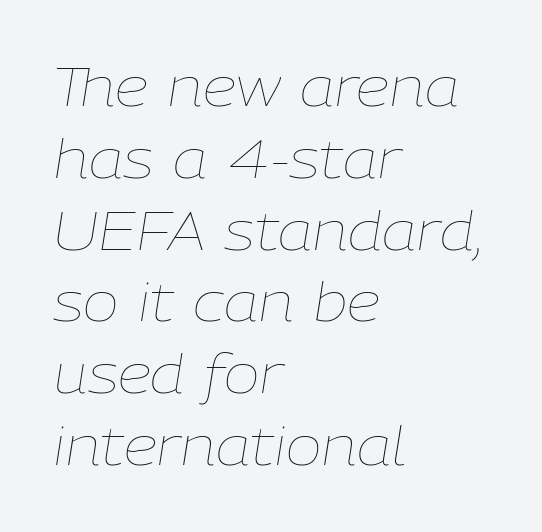
Words appear dense and cohesive because spacing is normal. The face used here is proportionally spaced, like ordinary book or web type. The lines are quadded left. Letters rest on an invisible, unmarked baseline.
